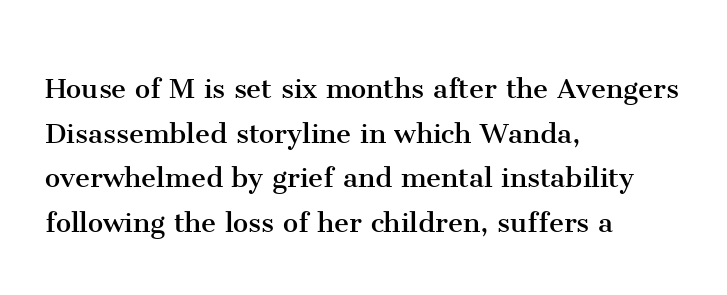
The image shows 34 px regular-weight serif type, upright; set left-aligned, normal line spacing (1.31x), normal letter spacing, not underlined; medium stroke contrast and a medium x-height.
